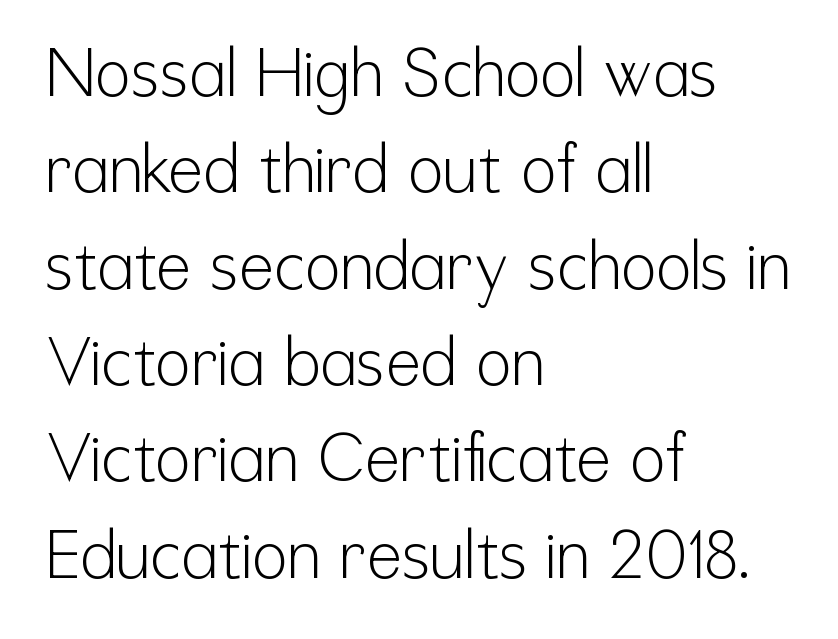
Q: Is the text bold? A: No.
Q: Is the text italic (slanted)? A: No, it is upright.
Q: Is the typeface a serif or a sans-serif typeface? A: Sans-serif.
Q: Is the text underlined? A: No.
Q: How is the paragraph aligned? A: Left-aligned.
Q: Is the spacing between letters normal or unusually wide? A: Normal.
Q: Is the spacing between lines tight, normal or loose? A: Normal.
Q: Width (condensed, normal, or wide)? A: Condensed.
Q: Stroke contrast? A: Low.
Q: x-height? A: Medium.
Q: Monospaced? A: No.
